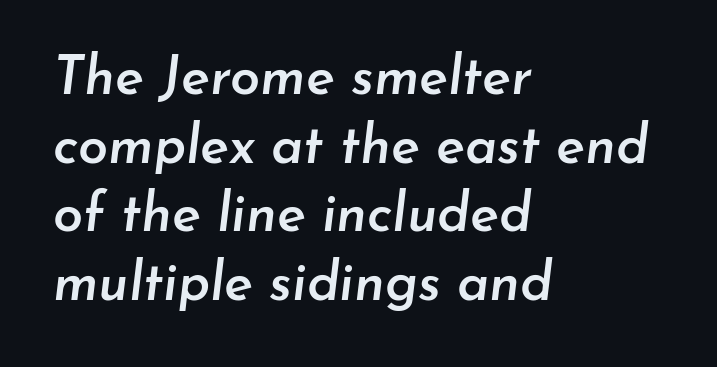
The image shows 54 px semibold type, italic (leaning right); set left-aligned, normal line spacing (1.27x), normal letter spacing, not underlined; low stroke contrast and a small x-height.
